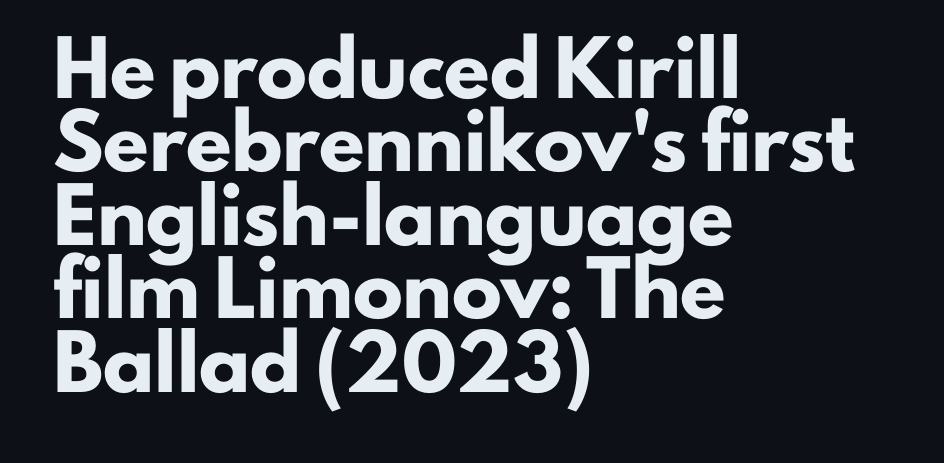
The lettering stays uniformly vertical, giving the passage a roman look. What's the leading like? Ordinary, nothing unusual. Every row of glyphs begins at an identical x-position on the left. The letters sit at their default tracking, neither squeezed nor spread.
